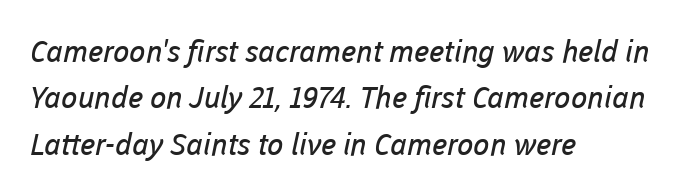
{"serif": "no", "bold": "no", "weight": "regular", "width": "normal", "stroke_contrast": "low", "x_height": "medium", "monospaced": "no", "underline": "no", "align": "left", "line_spacing": "normal", "line_spacing_ratio": 1.55, "letter_spacing": "normal", "letter_spacing_em": 0.0, "glyph_px": 30}
